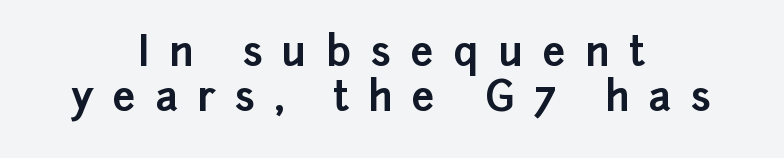
{"serif": "no", "italic": "no", "bold": "yes", "weight": "bold", "width": "normal", "stroke_contrast": "low", "x_height": "medium", "monospaced": "no", "underline": "no", "align": "center", "line_spacing": "tight", "line_spacing_ratio": 1.13, "letter_spacing": "wide", "letter_spacing_em": 0.49, "glyph_px": 40}
